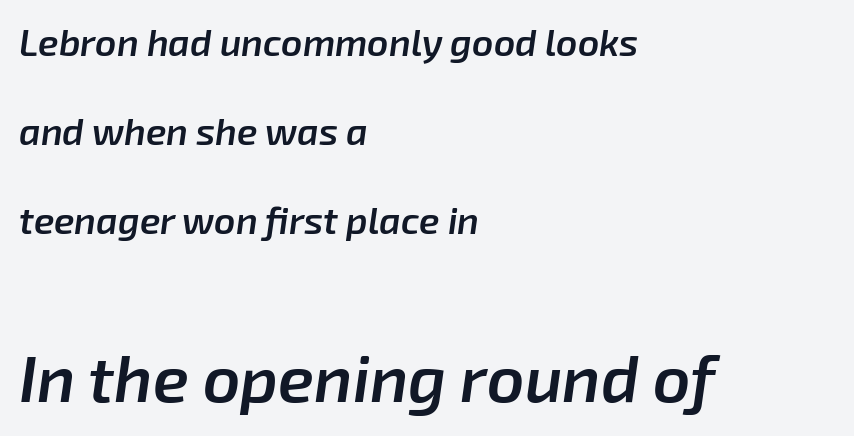
These lines stack with their left ends in a neat column. This rendering features lettering with no underline. Look at the stroke-to-counter ratio: somewhat heavy, a semibold. Characters follow at the spacing the type designer built in. Is this a fixed-width face? No — the glyphs have proportional, varying widths.
